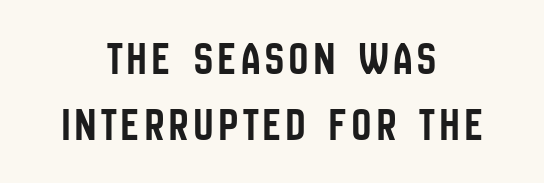
{"serif": "no", "italic": "no", "width": "condensed", "stroke_contrast": "low", "x_height": "large", "monospaced": "no", "underline": "no", "align": "center", "line_spacing": "normal", "line_spacing_ratio": 1.4, "glyph_px": 47}
